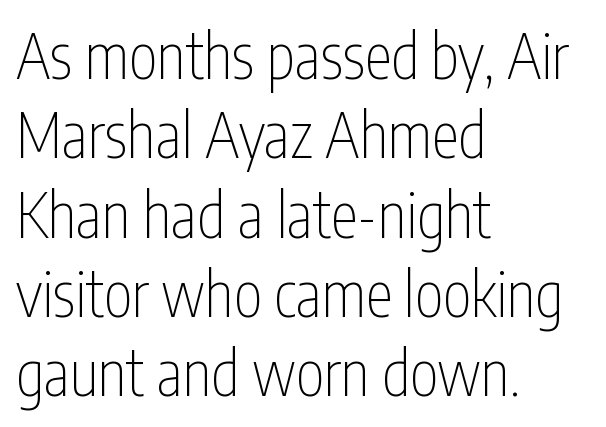
{"serif": "no", "italic": "no", "bold": "no", "weight": "thin", "width": "condensed", "stroke_contrast": "low", "x_height": "medium", "monospaced": "no", "underline": "no", "align": "left", "line_spacing": "normal", "line_spacing_ratio": 1.3, "letter_spacing": "normal", "letter_spacing_em": 0.0, "glyph_px": 61}
